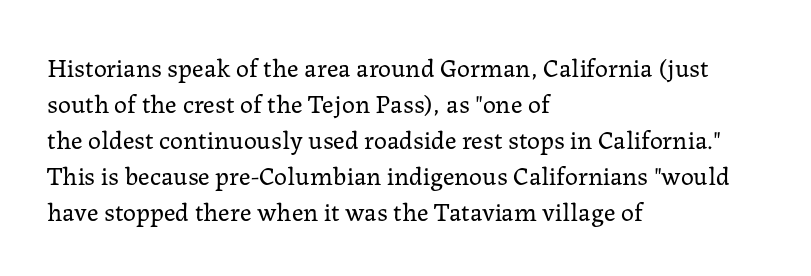
{"italic": "no", "bold": "no", "underline": "no", "align": "left", "line_spacing": "normal", "line_spacing_ratio": 1.38, "letter_spacing": "normal", "letter_spacing_em": 0.0, "glyph_px": 26}
